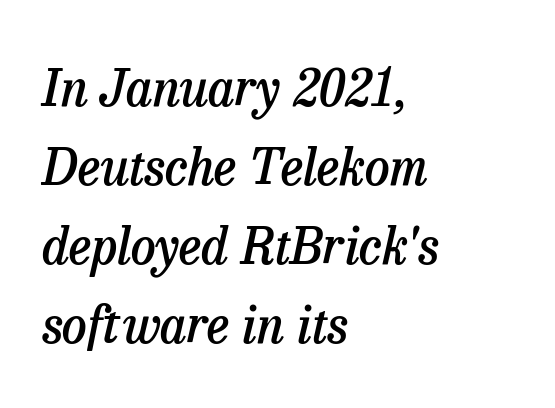
Alignment: flush left. There is no visible air inserted between adjacent glyphs. The font's italic variant was chosen for this text. The typeface chosen for these lines features serifs. Here the designer chose a conventional face with non-uniform glyph widths.
